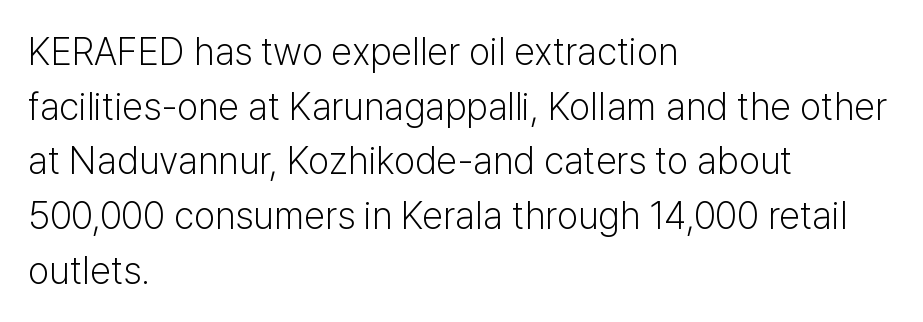
Q: Is the text bold? A: No.
Q: Is the text italic (slanted)? A: No, it is upright.
Q: Is the typeface a serif or a sans-serif typeface? A: Sans-serif.
Q: Is the text underlined? A: No.
Q: How is the paragraph aligned? A: Left-aligned.
Q: Is the spacing between letters normal or unusually wide? A: Normal.
Q: Is the spacing between lines tight, normal or loose? A: Normal.
Q: Width (condensed, normal, or wide)? A: Normal.
Q: Stroke contrast? A: Low.
Q: x-height? A: Medium.
Q: Monospaced? A: No.
